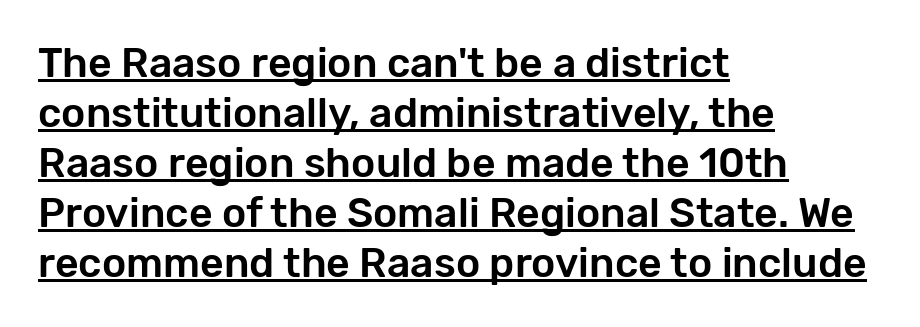
The image shows 41 px sans-serif type, upright; set left-aligned, line spacing 1.22x, normal letter spacing, underlined; low stroke contrast and a medium x-height.
